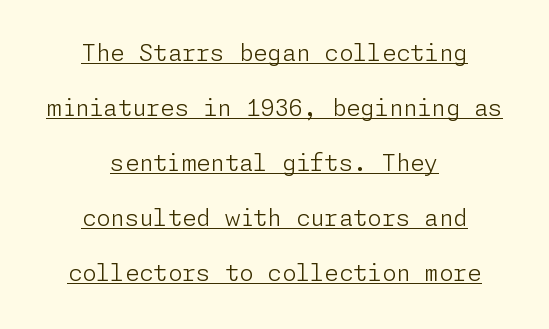
The image shows 23 px text type, upright; set centered, loose line spacing (2.39x), normal letter spacing, underlined.
